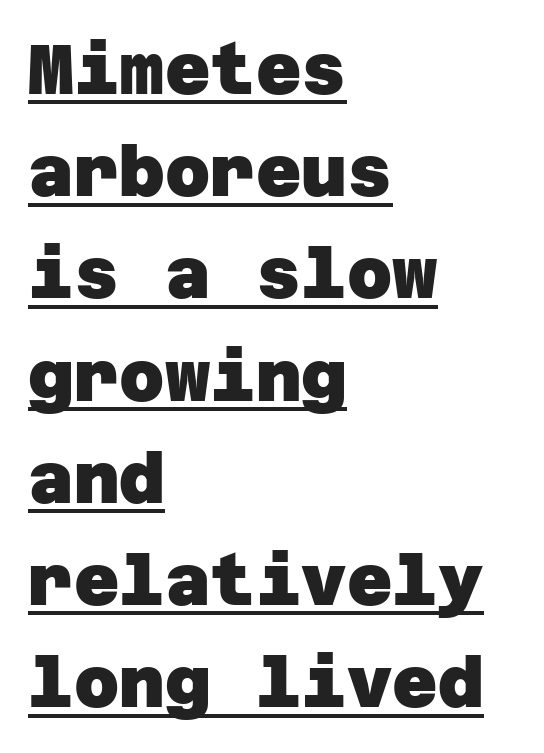
The ragged edge is on the right, which tells us the setting is flush left. I'd call this a sans setting — the letters go barefoot. Plenty of ink on the page — the face is bold. In terms of leading, this rendering sits right in the middle.
